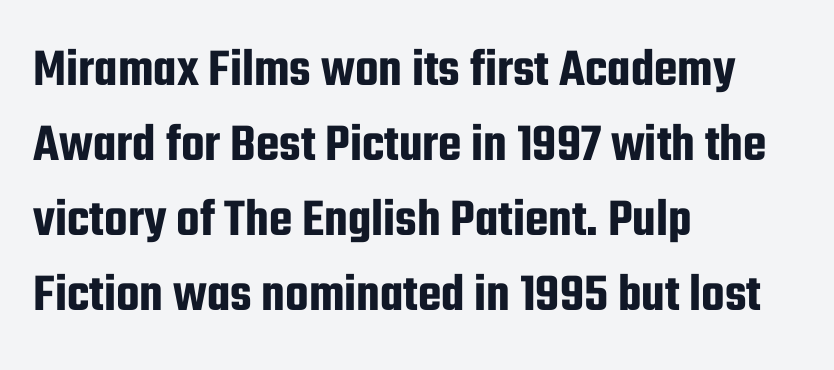
Compared with typical paragraphs, the rows here are spaced about the same. Varying glyph widths throughout — classic text-font behaviour. The lines are quadded left. The type sits square on the baseline with zero lean.
